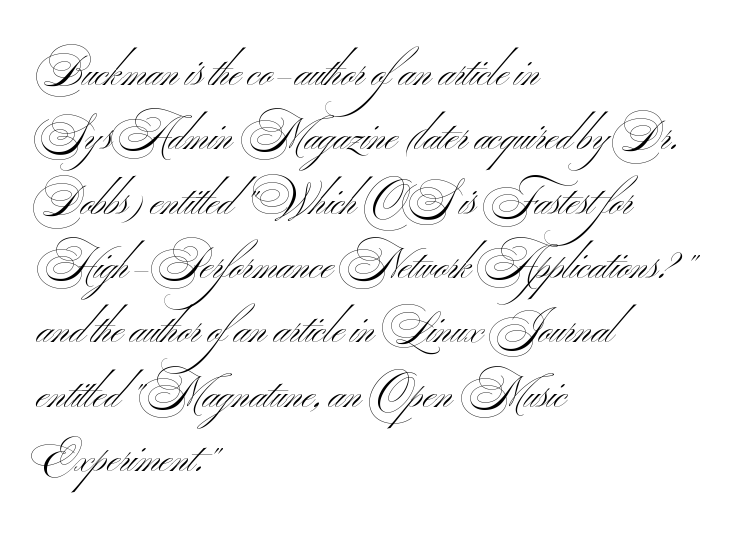
The tracking reads as untouched default to a designer's eye. Bare-footed words on every line. Here the designer chose a conventional face with non-uniform glyph widths. Nothing sits at the stroke ends, so this counts as sans-serif.
